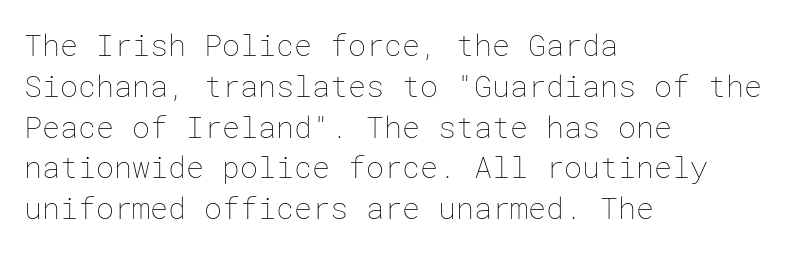
Q: Is the text bold? A: No.
Q: Is the text italic (slanted)? A: No, it is upright.
Q: Is the text underlined? A: No.
Q: How is the paragraph aligned? A: Left-aligned.
Q: Is the spacing between letters normal or unusually wide? A: Normal.
Q: Is the spacing between lines tight, normal or loose? A: Normal.
Q: Width (condensed, normal, or wide)? A: Normal.
Q: Stroke contrast? A: Low.
Q: x-height? A: Medium.
